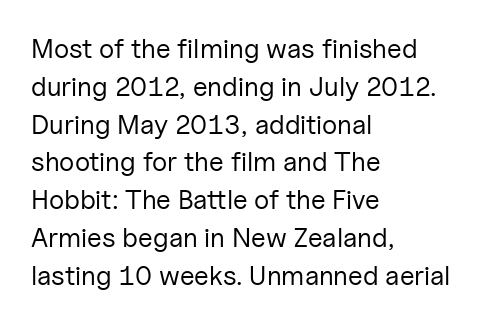
{"italic": "no", "bold": "no", "underline": "no", "align": "left", "line_spacing": "normal", "line_spacing_ratio": 1.4, "letter_spacing": "normal", "letter_spacing_em": 0.0, "glyph_px": 27}
